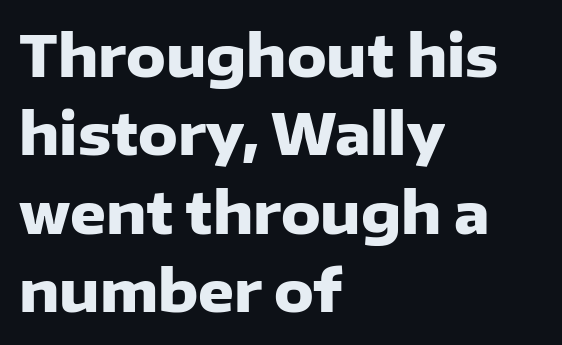
Q: Is the text bold? A: Yes.
Q: Is the text italic (slanted)? A: No, it is upright.
Q: Is the typeface a serif or a sans-serif typeface? A: Sans-serif.
Q: Is the text underlined? A: No.
Q: How is the paragraph aligned? A: Left-aligned.
Q: Is the spacing between letters normal or unusually wide? A: Normal.
Q: Is the spacing between lines tight, normal or loose? A: Normal.
Q: Width (condensed, normal, or wide)? A: Normal.
Q: Stroke contrast? A: Low.
Q: x-height? A: Medium.
Q: Monospaced? A: No.
